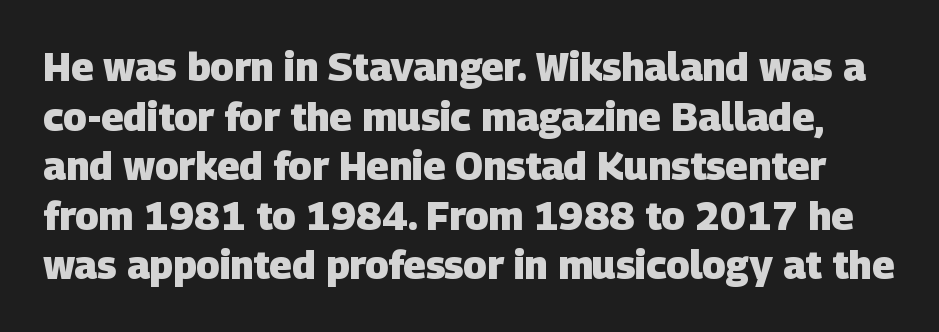
The face used here is a sans, in the tradition of grotesques and geometrics. The words here are not underlined. Emphasis by weight is at full strength: bold. The lines sit at an ordinary, default distance from one another. Letter spacing: default.
